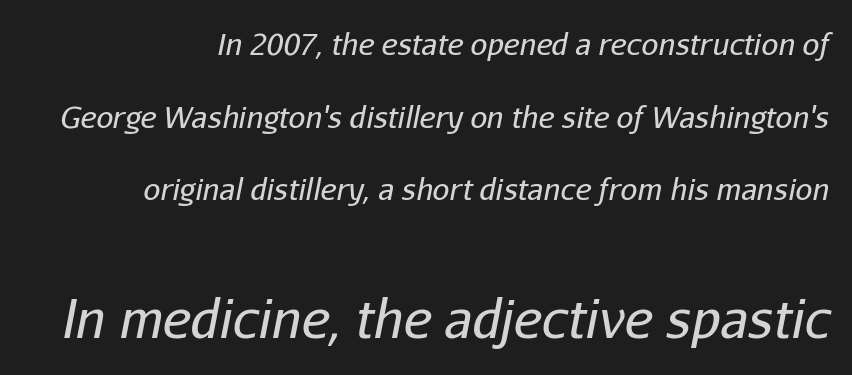
The font is comparable to plain body text, perhaps lighter. Tracking here is standard; glyphs follow each other at the usual distance. The vertical gap from one line to the next is large. These lines are rendered in a variable-pitch font. Anything drawn beneath the words? Only blank space.
